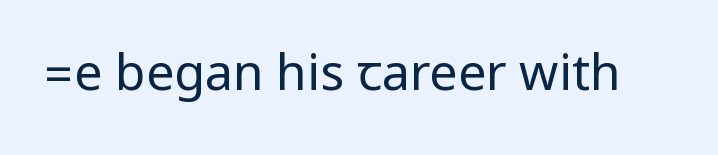
Q: Is the text bold? A: No.
Q: Is the text italic (slanted)? A: No, it is upright.
Q: Is the typeface a serif or a sans-serif typeface? A: Sans-serif.
Q: Is the text underlined? A: No.
Q: Is the spacing between letters normal or unusually wide? A: Normal.
Q: Width (condensed, normal, or wide)? A: Condensed.
Q: Stroke contrast? A: Low.
